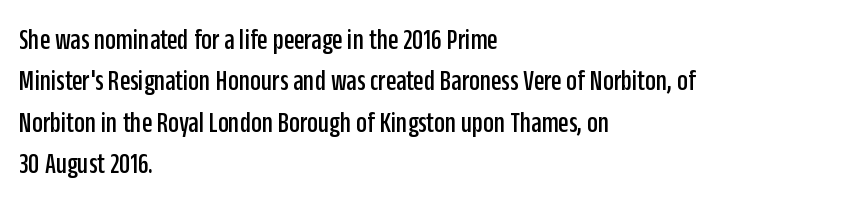
{"serif": "no", "italic": "no", "width": "condensed", "stroke_contrast": "low", "x_height": "large", "monospaced": "no", "underline": "no", "align": "left", "line_spacing": "normal", "line_spacing_ratio": 1.38, "letter_spacing": "normal", "letter_spacing_em": 0.0, "glyph_px": 30}
